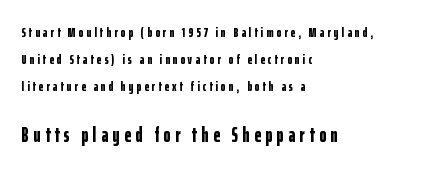
Q: Is the text bold? A: Yes.
Q: Is the text italic (slanted)? A: No, it is upright.
Q: Is the text underlined? A: No.
Q: How is the paragraph aligned? A: Left-aligned.
Q: Is the spacing between letters normal or unusually wide? A: Unusually wide.
Q: Is the spacing between lines tight, normal or loose? A: Loose.
Q: Which block of text is set in a larger size, the first (top) or the second (bottom)? A: The second (bottom) one.
